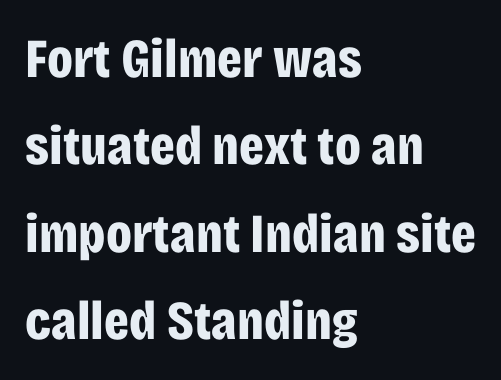
{"serif": "no", "italic": "no", "bold": "yes", "weight": "bold", "width": "condensed", "stroke_contrast": "low", "x_height": "large", "monospaced": "no", "underline": "no", "align": "left", "line_spacing": "normal", "line_spacing_ratio": 1.59, "letter_spacing": "normal", "letter_spacing_em": 0.0, "glyph_px": 55}
